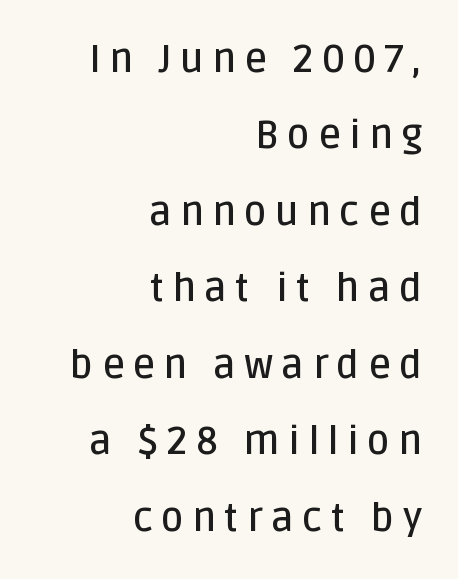
The image shows 39 px semibold sans-serif type, upright; set right-aligned, loose line spacing (1.96x), unusually wide letter spacing (+0.21 em), not underlined; low stroke contrast and a large x-height.
